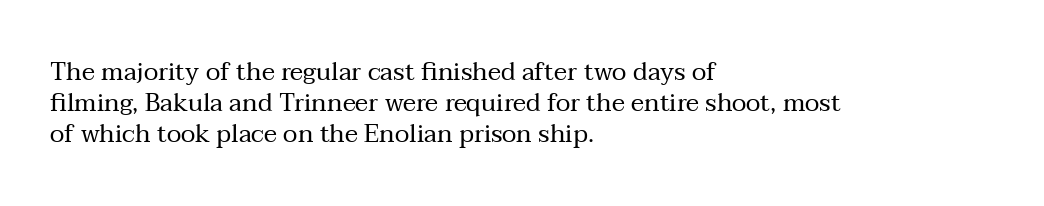
Q: Is the text bold? A: No.
Q: Is the text italic (slanted)? A: No, it is upright.
Q: Is the text underlined? A: No.
Q: How is the paragraph aligned? A: Left-aligned.
Q: Is the spacing between letters normal or unusually wide? A: Normal.
